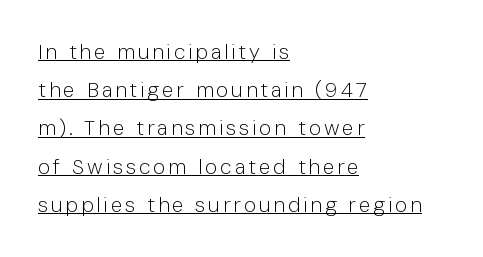
The image shows 21 px text type, upright; set left-aligned, line spacing 1.82x, underlined.
